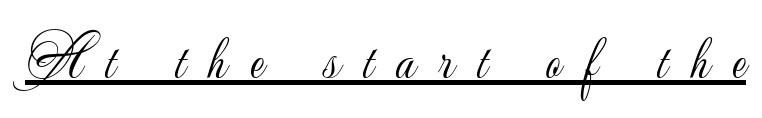
The image shows 60 px light sans-serif type; set unusually wide letter spacing (+0.39 em), underlined; low stroke contrast and a small x-height.
